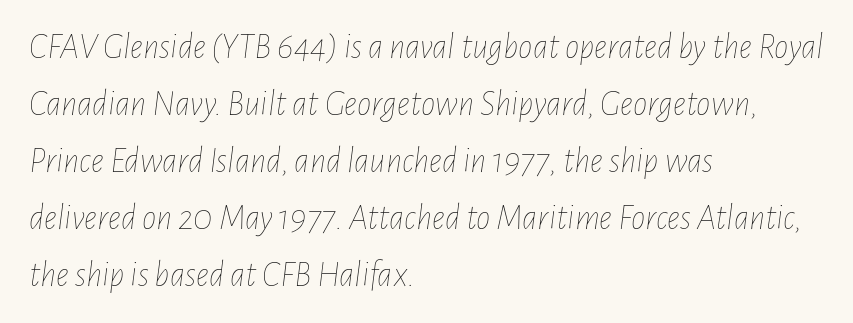
Q: Is the text bold? A: No.
Q: Is the text italic (slanted)? A: Yes, it leans right by about 7 degrees.
Q: Is the text underlined? A: No.
Q: How is the paragraph aligned? A: Left-aligned.
Q: Is the spacing between letters normal or unusually wide? A: Normal.
Q: Is the spacing between lines tight, normal or loose? A: Normal.
Q: Width (condensed, normal, or wide)? A: Condensed.
Q: Stroke contrast? A: Low.
Q: x-height? A: Medium.
Q: Monospaced? A: No.
